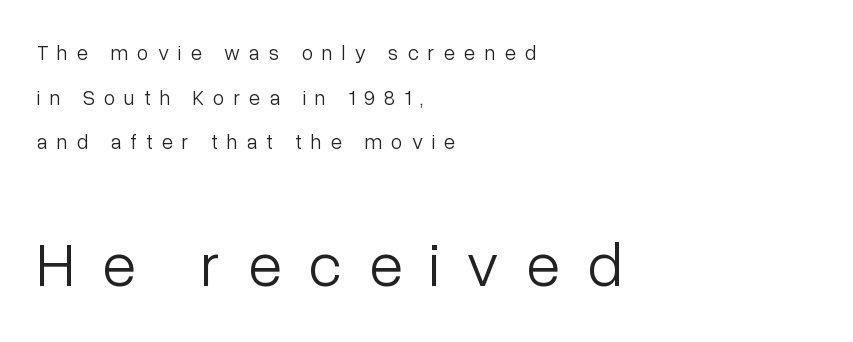
{"serif": "no", "italic": "no", "bold": "no", "weight": "light", "width": "normal", "stroke_contrast": "low", "x_height": "medium", "monospaced": "no", "underline": "no", "align": "left", "line_spacing": "loose", "line_spacing_ratio": 2.12, "letter_spacing": "wide", "letter_spacing_em": 0.43, "larger_block": "second", "size_ratio": 2.95, "glyph_px": 62}
